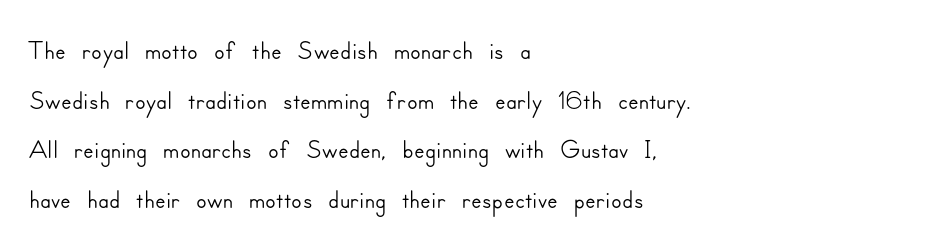
Q: Is the text italic (slanted)? A: No, it is upright.
Q: Is the typeface a serif or a sans-serif typeface? A: Sans-serif.
Q: Is the text underlined? A: No.
Q: How is the paragraph aligned? A: Left-aligned.
Q: Is the spacing between letters normal or unusually wide? A: Normal.
Q: Is the spacing between lines tight, normal or loose? A: Normal.
Q: Width (condensed, normal, or wide)? A: Normal.
Q: Stroke contrast? A: Low.
Q: x-height? A: Small.
Q: Monospaced? A: No.
